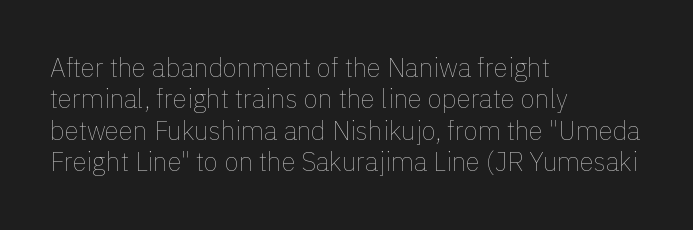
Q: Is the text bold? A: No.
Q: Is the text italic (slanted)? A: No, it is upright.
Q: Is the text underlined? A: No.
Q: How is the paragraph aligned? A: Left-aligned.
Q: Is the spacing between letters normal or unusually wide? A: Normal.
